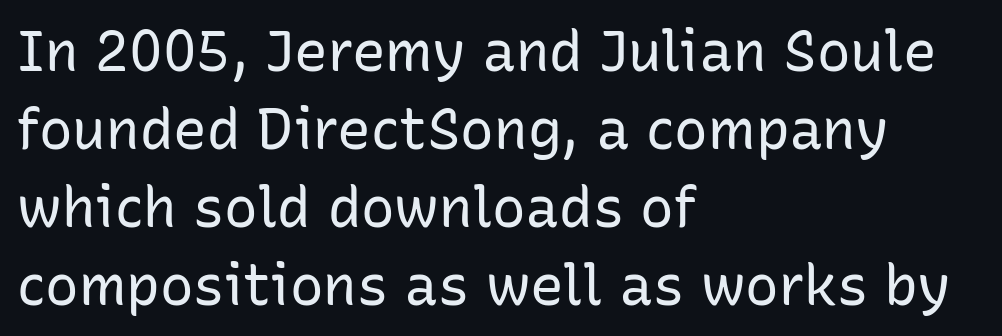
{"serif": "no", "italic": "no", "bold": "no", "weight": "regular", "width": "normal", "stroke_contrast": "low", "x_height": "medium", "monospaced": "no", "underline": "no", "align": "left", "line_spacing": "normal", "line_spacing_ratio": 1.39, "letter_spacing": "normal", "letter_spacing_em": 0.0, "glyph_px": 56}
